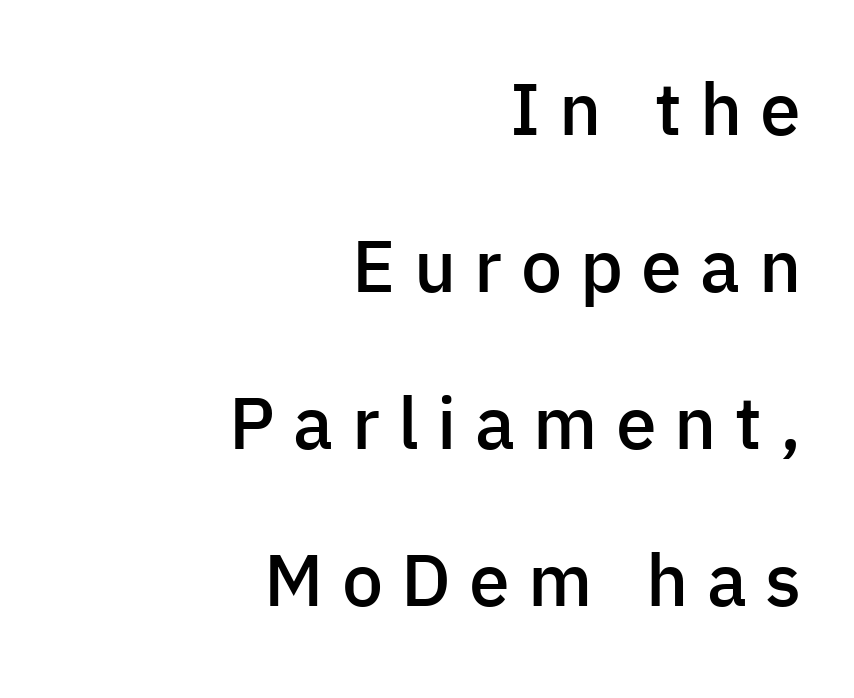
{"serif": "no", "italic": "no", "bold": "semi", "weight": "semibold", "width": "normal", "stroke_contrast": "low", "x_height": "medium", "monospaced": "no", "underline": "no", "align": "right", "line_spacing": "loose", "line_spacing_ratio": 2.15, "letter_spacing": "wide", "letter_spacing_em": 0.25, "glyph_px": 73}
